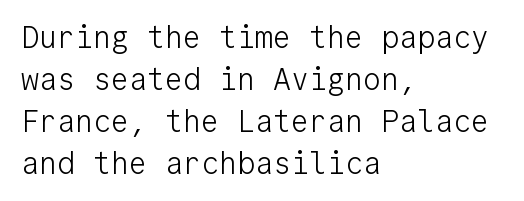
Glance below the letters and you will spot only blank space. The lettering holds an erect, upright posture throughout. Evenly set lines give the paragraph a standard silhouette. Nothing sits at the stroke ends, so this counts as sans-serif. Notice how the passage keeps a crisp vertical edge on the left only.
